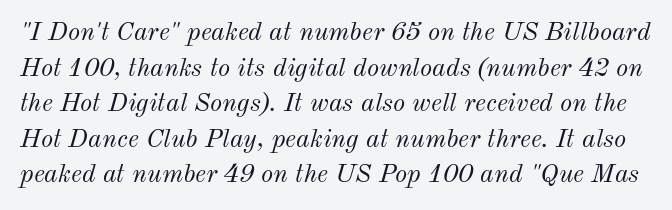
{"italic": "yes", "lean": "right", "slant_degrees": 12, "bold": "no", "underline": "no", "line_spacing": "normal", "line_spacing_ratio": 1.37, "letter_spacing": "normal", "letter_spacing_em": 0.0, "glyph_px": 26}
